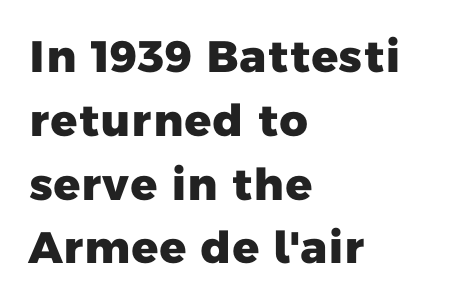
{"serif": "no", "bold": "yes", "weight": "heavy", "width": "normal", "stroke_contrast": "low", "x_height": "medium", "monospaced": "no", "underline": "no", "align": "left", "line_spacing": "normal", "line_spacing_ratio": 1.45, "letter_spacing": "normal", "letter_spacing_em": 0.0, "glyph_px": 44}
